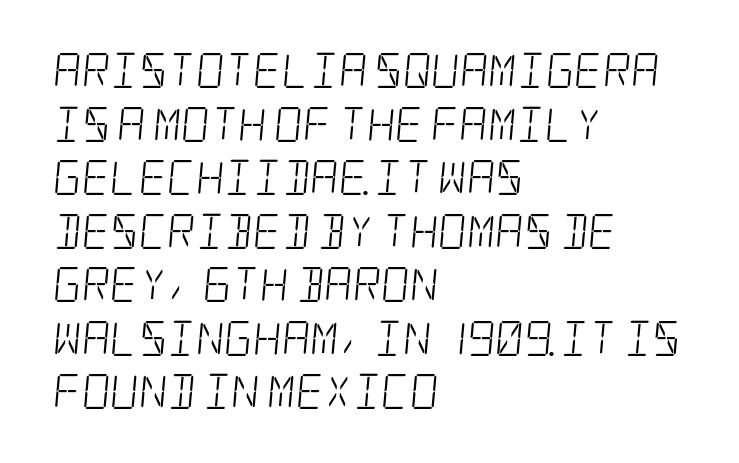
Has an underline been added? It has not. Casual observation: everything's shoved over to the left. Each letter's strokes conclude with small projecting serifs. Reading down the column, the eye jumps a familiar distance to each next line. Compared with typical body copy, the letter spacing here is the same. The letterforms sit at book weight or below.
